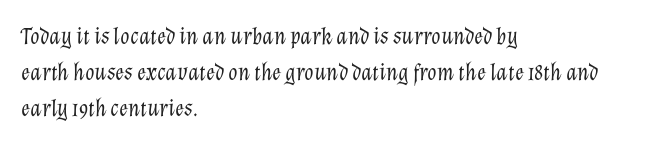
{"italic": "yes", "lean": "right", "slant_degrees": 12, "bold": "no", "underline": "no", "align": "left", "line_spacing": "normal", "line_spacing_ratio": 1.51, "letter_spacing": "normal", "letter_spacing_em": 0.0, "glyph_px": 24}
